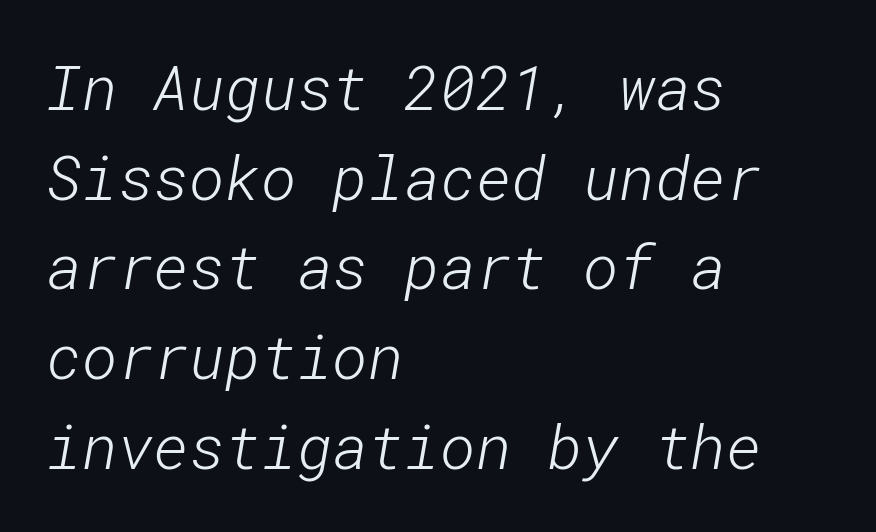
Evenly set lines give the paragraph a standard silhouette. Weight: in the light-to-regular range. Check where the strokes stop: nothing finishes them off — pure sans. Alignment: flush left.
